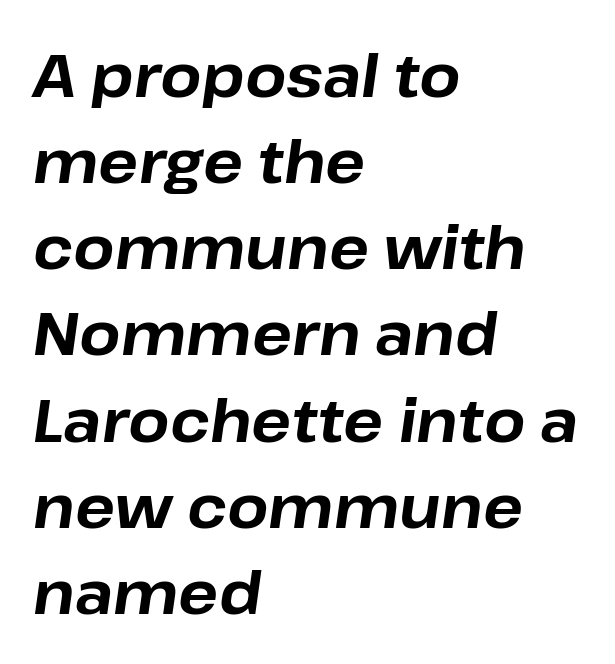
{"italic": "yes", "lean": "right", "slant_degrees": 8, "bold": "yes", "weight": "bold", "width": "normal", "stroke_contrast": "low", "x_height": "medium", "monospaced": "no", "underline": "no", "align": "left", "line_spacing": "normal", "line_spacing_ratio": 1.46, "letter_spacing": "normal", "letter_spacing_em": 0.0, "glyph_px": 59}
